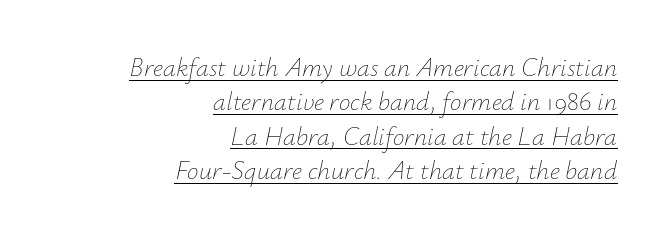
Q: Is the text bold? A: No.
Q: Is the text italic (slanted)? A: Yes, it leans right by about 12 degrees.
Q: Is the text underlined? A: Yes.
Q: How is the paragraph aligned? A: Right-aligned.
Q: Is the spacing between letters normal or unusually wide? A: Normal.
Q: Is the spacing between lines tight, normal or loose? A: Normal.
